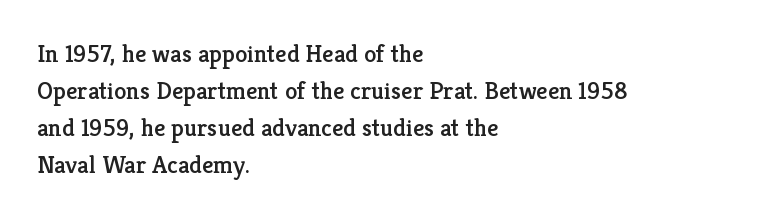
The space beneath each line is pristine and unruled. Compared with typical paragraphs, the rows here are spaced about the same. Notice how the passage keeps a crisp vertical edge on the left only. Short note: letters normally spaced.
